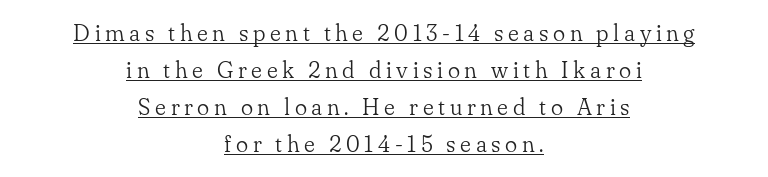
Ordinary non-slanted type is in use. Counters stay open thanks to moderate or lighter strokes. Spacing between characters has been opened up far beyond the box default. The lines in this sample share a center point and differ in where they start and stop. The lettering is marked with a stroke running underneath it.
